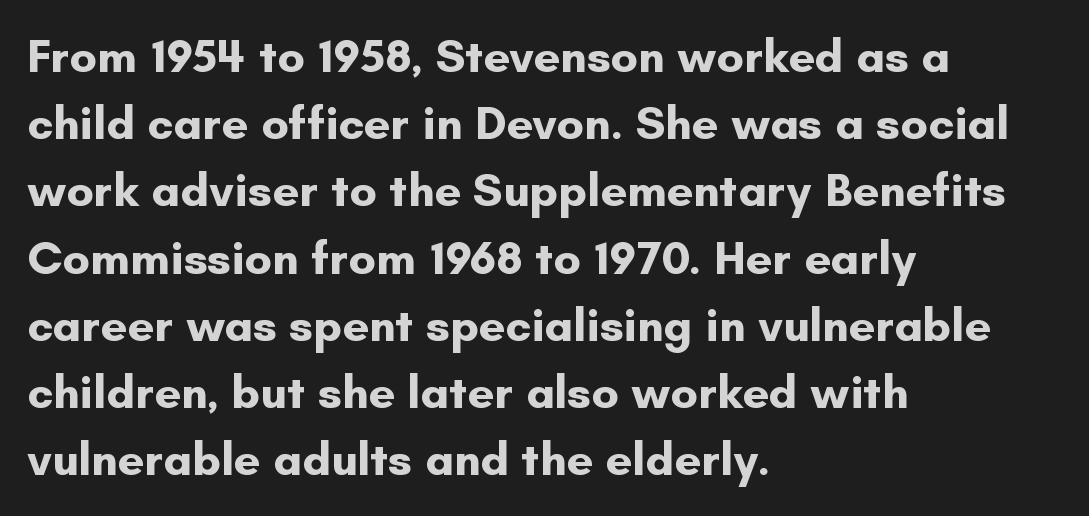
The image shows 47 px bold sans-serif type, upright; set left-aligned, normal line spacing (1.43x), normal letter spacing, not underlined; low stroke contrast and a small x-height.
